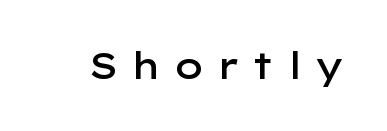
Q: Is the text bold? A: Semi-bold.
Q: Is the text italic (slanted)? A: No, it is upright.
Q: Is the typeface a serif or a sans-serif typeface? A: Sans-serif.
Q: Is the text underlined? A: No.
Q: Is the spacing between letters normal or unusually wide? A: Unusually wide.
Q: Width (condensed, normal, or wide)? A: Wide.
Q: Stroke contrast? A: Low.
Q: x-height? A: Medium.
Q: Monospaced? A: No.
